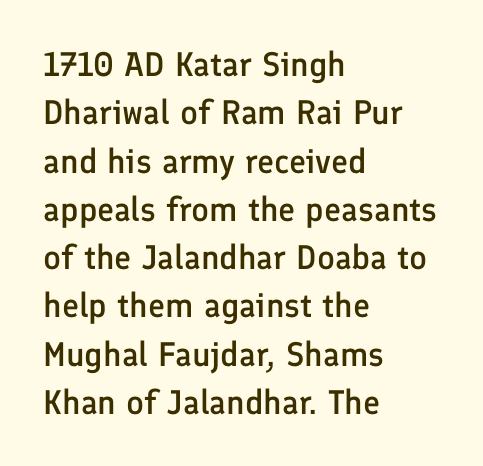
The image shows 34 px semibold sans-serif type, upright; set left-aligned, normal line spacing (1.42x), normal letter spacing, not underlined; low stroke contrast and a medium x-height.
